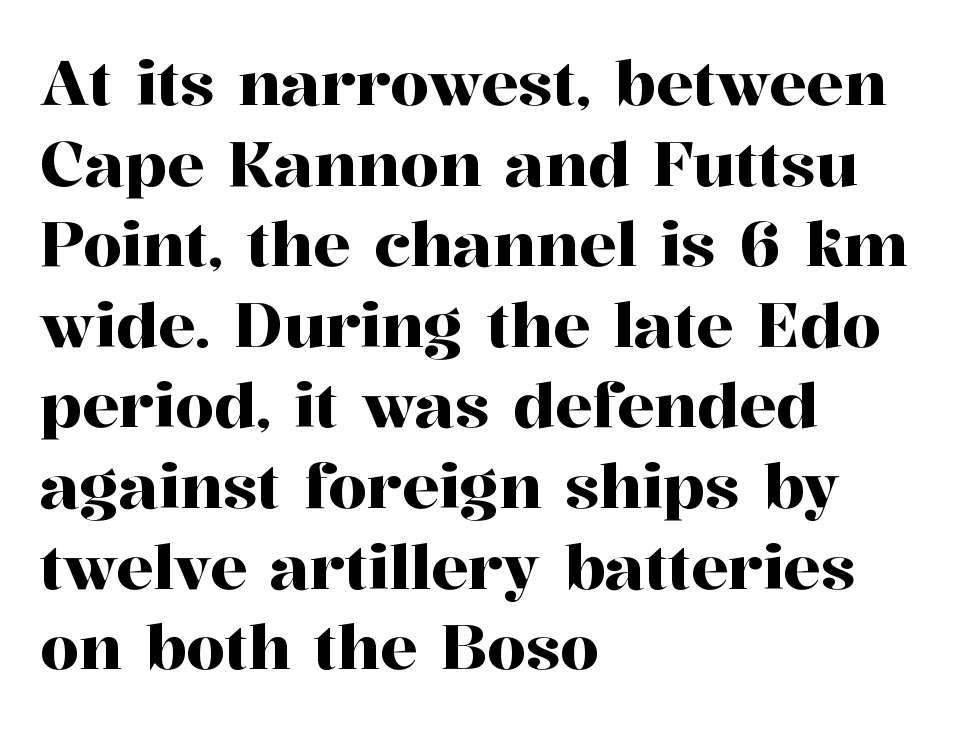
The image shows 62 px serif type, upright; set left-aligned, normal line spacing (1.3x), normal letter spacing, not underlined; high stroke contrast and a medium x-height.
